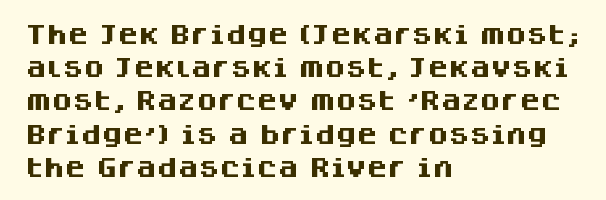
{"italic": "no", "bold": "yes", "underline": "no", "align": "left", "line_spacing": "normal", "line_spacing_ratio": 1.58, "letter_spacing": "normal", "letter_spacing_em": 0.0, "glyph_px": 21}
